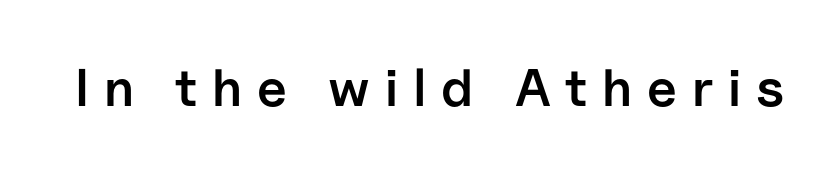
The image shows 53 px semibold sans-serif type, upright; set unusually wide letter spacing (+0.28 em), not underlined; low stroke contrast and a medium x-height.
